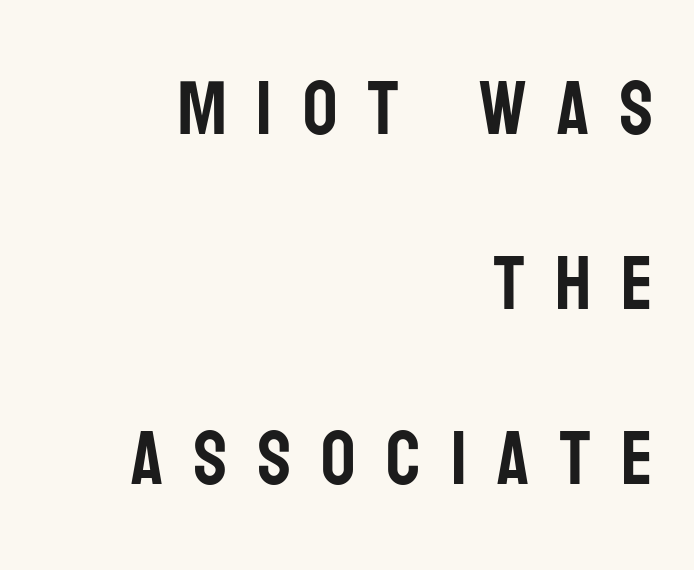
Q: Is the text italic (slanted)? A: No, it is upright.
Q: Is the typeface a serif or a sans-serif typeface? A: Sans-serif.
Q: Is the text underlined? A: No.
Q: How is the paragraph aligned? A: Right-aligned.
Q: Is the spacing between letters normal or unusually wide? A: Unusually wide.
Q: Is the spacing between lines tight, normal or loose? A: Loose.
Q: Width (condensed, normal, or wide)? A: Condensed.
Q: Stroke contrast? A: Low.
Q: x-height? A: Large.
Q: Monospaced? A: No.
